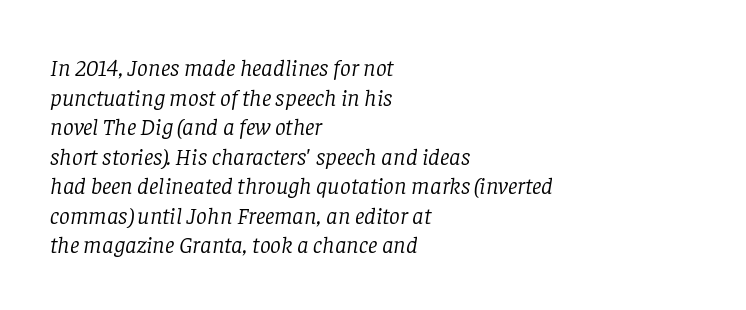
Q: Is the text bold? A: No.
Q: Is the text italic (slanted)? A: Yes, it leans right by about 8 degrees.
Q: Is the text underlined? A: No.
Q: How is the paragraph aligned? A: Left-aligned.
Q: Is the spacing between letters normal or unusually wide? A: Normal.
